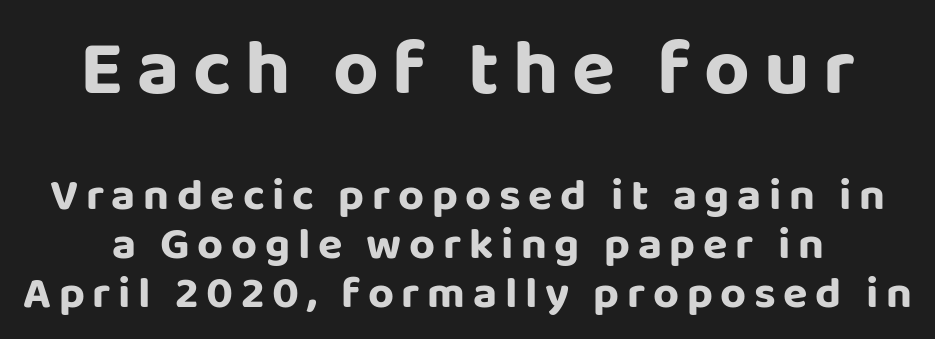
{"serif": "no", "italic": "no", "width": "normal", "stroke_contrast": "low", "x_height": "large", "monospaced": "no", "underline": "no", "line_spacing": "tight", "line_spacing_ratio": 1.09, "larger_block": "first", "size_ratio": 1.76, "glyph_px": 79}
